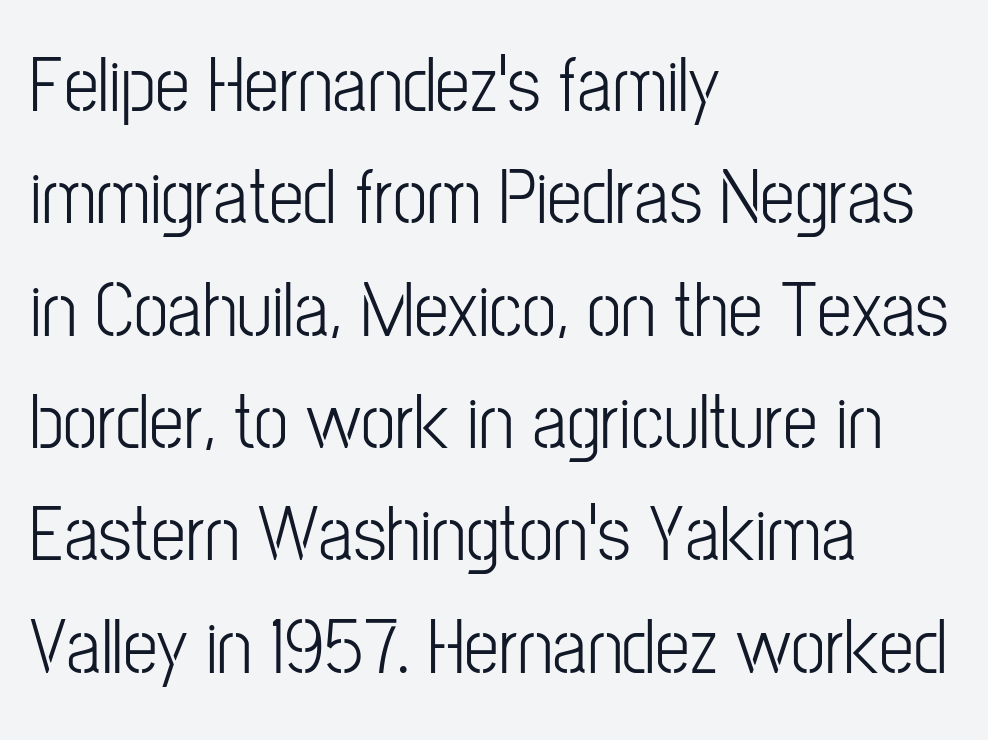
Quick note: interline space is typical. Visually the block forms a straight wall on the left and a jagged coastline on the right. Honestly, there is no underline to notice here at all. Posture: straight, roman, zero tilt. The type is set solid horizontally, with unmodified tracking. Typographically, this falls in the sans-serif category.
